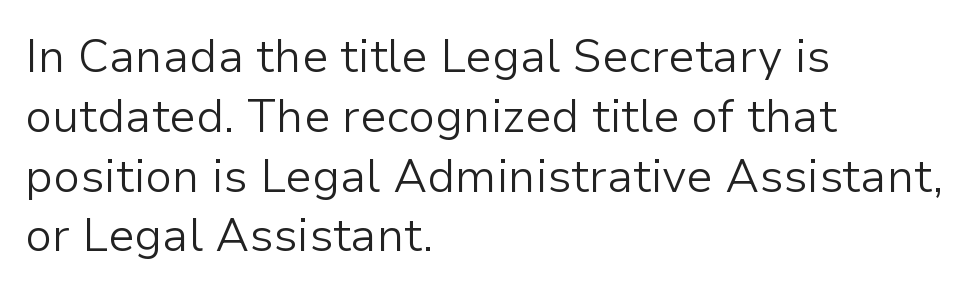
This rendering features lettering with no underline. The block of text has a typical density, with ordinary space between rows. You could call the tracking neutral — neither tight nor loose. The typesetter chose a ragged-right arrangement here. This reads as an unemphasized weight, regular at the heaviest.
